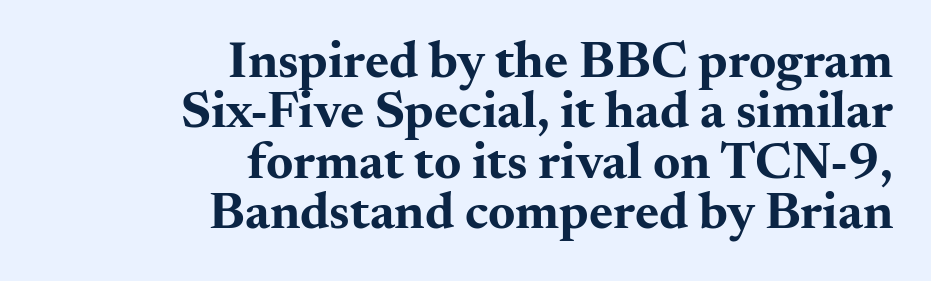
Q: Is the text bold? A: Yes.
Q: Is the text italic (slanted)? A: No, it is upright.
Q: Is the typeface a serif or a sans-serif typeface? A: Serif.
Q: Is the text underlined? A: No.
Q: How is the paragraph aligned? A: Right-aligned.
Q: Is the spacing between letters normal or unusually wide? A: Normal.
Q: Is the spacing between lines tight, normal or loose? A: Tight.
Q: Width (condensed, normal, or wide)? A: Wide.
Q: Stroke contrast? A: Medium.
Q: x-height? A: Small.
Q: Monospaced? A: No.
